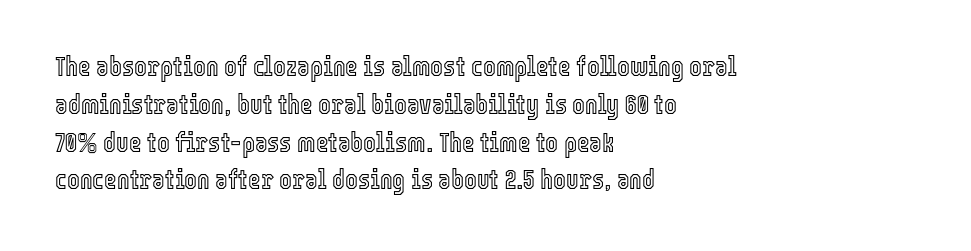
The image shows 27 px text type, upright; set left-aligned, normal line spacing (1.4x), normal letter spacing, not underlined.
